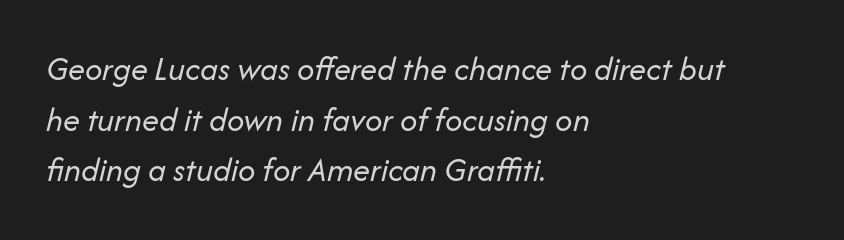
The image shows 34 px regular-weight type, italic (leaning right); set left-aligned, normal line spacing (1.49x), normal letter spacing, not underlined; low stroke contrast and a medium x-height.
